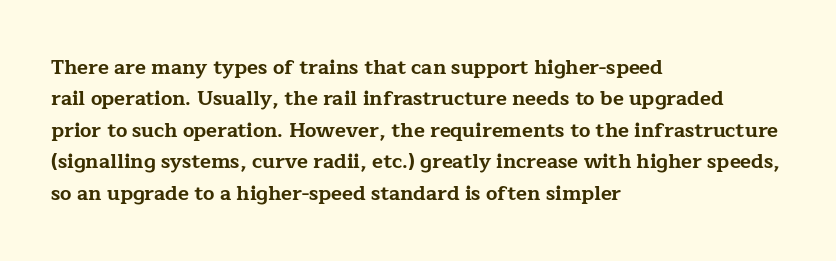
Q: Is the text bold? A: Yes.
Q: Is the text italic (slanted)? A: No, it is upright.
Q: Is the text underlined? A: No.
Q: How is the paragraph aligned? A: Left-aligned.
Q: Is the spacing between letters normal or unusually wide? A: Normal.
Q: Is the spacing between lines tight, normal or loose? A: Normal.
